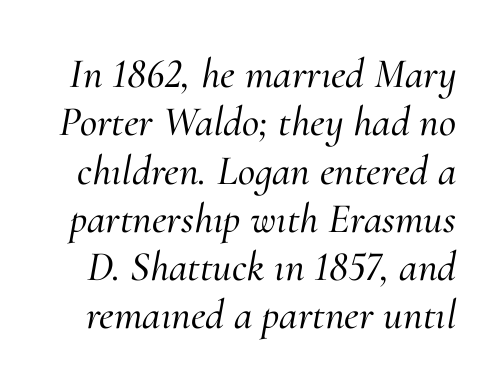
{"serif": "yes", "italic": "yes", "lean": "right", "slant_degrees": 10, "width": "normal", "stroke_contrast": "medium", "x_height": "small", "monospaced": "no", "underline": "no", "line_spacing": "tight", "line_spacing_ratio": 1.15, "letter_spacing": "normal", "letter_spacing_em": 0.0, "glyph_px": 42}
